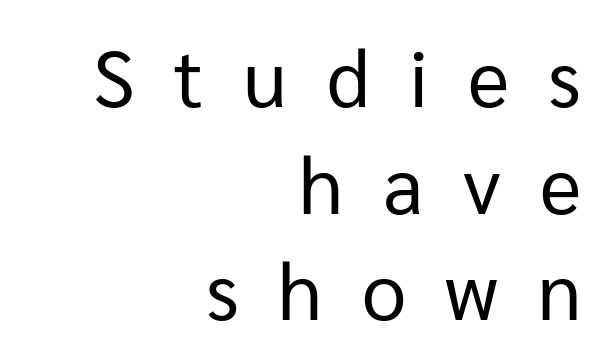
The image shows 79 px regular-weight sans-serif type, upright; set right-aligned, normal line spacing (1.35x), unusually wide letter spacing (+0.5 em), not underlined; low stroke contrast and a medium x-height.
